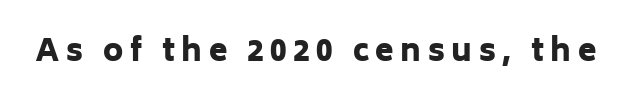
{"serif": "no", "italic": "no", "bold": "yes", "weight": "heavy", "width": "normal", "stroke_contrast": "low", "x_height": "medium", "monospaced": "no", "underline": "no", "letter_spacing": "wide", "letter_spacing_em": 0.22, "glyph_px": 30}
